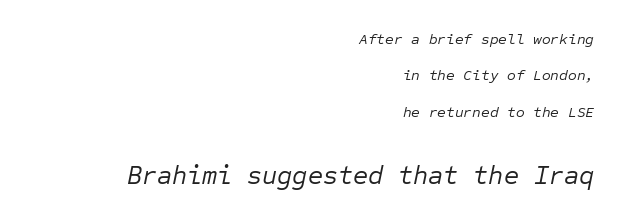
The image shows 26 px text type, italic (leaning right); set right-aligned, loose line spacing (2.42x), normal letter spacing, not underlined; the second (bottom) block is 1.73x larger.
